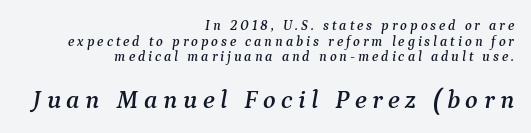
{"italic": "yes", "lean": "right", "slant_degrees": 9, "underline": "no", "align": "right", "line_spacing": "tight", "line_spacing_ratio": 1.12, "letter_spacing": "wide", "letter_spacing_em": 0.21, "larger_block": "second", "size_ratio": 1.86, "glyph_px": 26}
